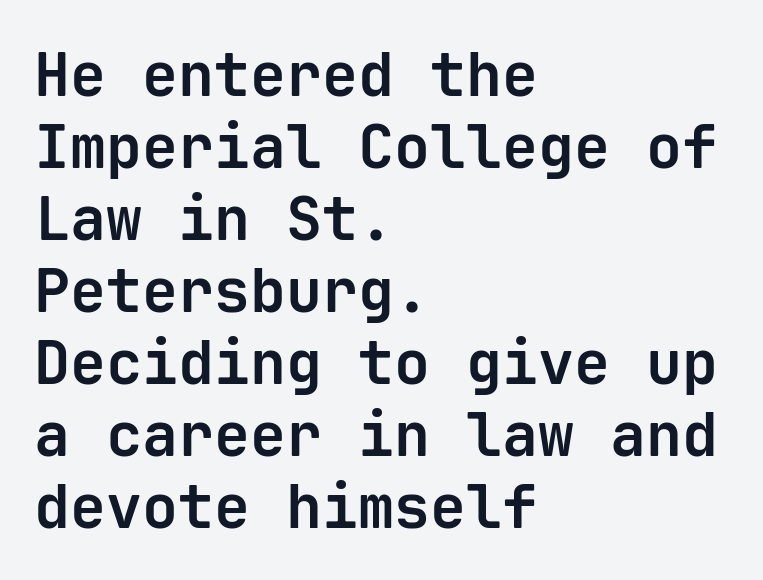
{"serif": "no", "italic": "no", "bold": "yes", "weight": "bold", "width": "normal", "stroke_contrast": "low", "x_height": "medium", "monospaced": "yes", "underline": "no", "align": "left", "line_spacing_ratio": 1.2, "letter_spacing": "normal", "letter_spacing_em": 0.0, "glyph_px": 60}
